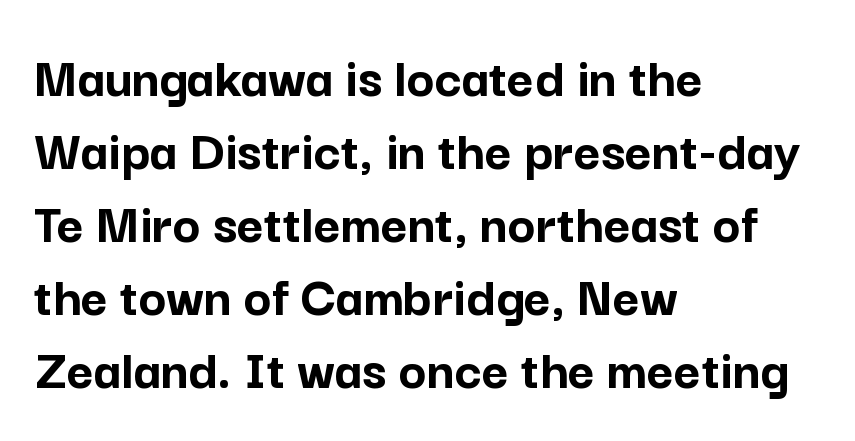
Q: Is the text bold? A: Yes.
Q: Is the text italic (slanted)? A: No, it is upright.
Q: Is the typeface a serif or a sans-serif typeface? A: Sans-serif.
Q: Is the text underlined? A: No.
Q: How is the paragraph aligned? A: Left-aligned.
Q: Is the spacing between letters normal or unusually wide? A: Normal.
Q: Is the spacing between lines tight, normal or loose? A: Normal.
Q: Width (condensed, normal, or wide)? A: Normal.
Q: Stroke contrast? A: Low.
Q: x-height? A: Medium.
Q: Monospaced? A: No.
